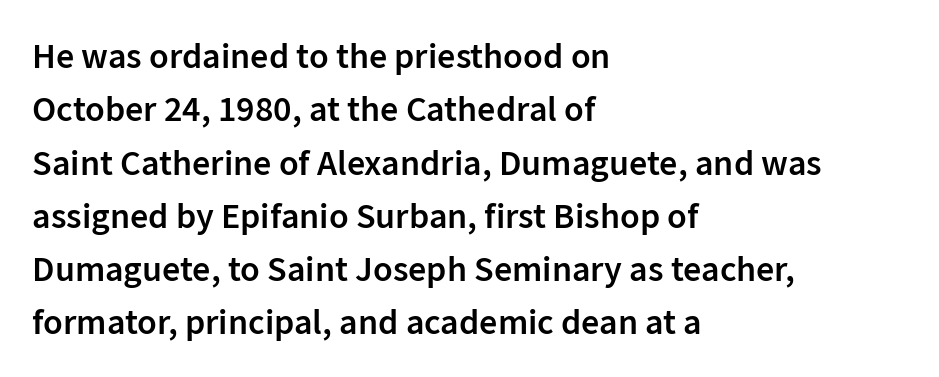
{"serif": "no", "italic": "no", "bold": "semi", "weight": "semibold", "width": "normal", "stroke_contrast": "low", "x_height": "medium", "monospaced": "no", "underline": "no", "align": "left", "line_spacing": "normal", "line_spacing_ratio": 1.48, "letter_spacing": "normal", "letter_spacing_em": 0.0, "glyph_px": 36}
